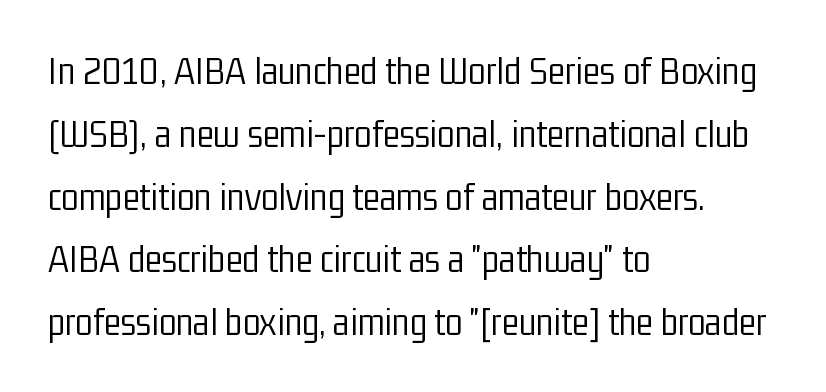
Q: Is the text bold? A: No.
Q: Is the text italic (slanted)? A: No, it is upright.
Q: Is the typeface a serif or a sans-serif typeface? A: Sans-serif.
Q: Is the text underlined? A: No.
Q: How is the paragraph aligned? A: Left-aligned.
Q: Is the spacing between letters normal or unusually wide? A: Normal.
Q: Is the spacing between lines tight, normal or loose? A: Normal.
Q: Width (condensed, normal, or wide)? A: Condensed.
Q: Stroke contrast? A: Low.
Q: x-height? A: Medium.
Q: Monospaced? A: No.
